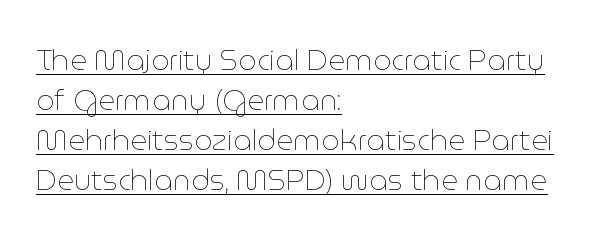
The image shows 29 px thin type, upright; set left-aligned, normal line spacing (1.38x), normal letter spacing, underlined; low stroke contrast and a medium x-height.
